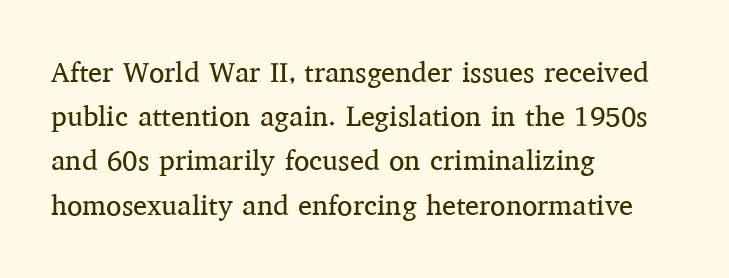
{"serif": "yes", "italic": "no", "bold": "no", "weight": "regular", "width": "normal", "stroke_contrast": "medium", "x_height": "medium", "monospaced": "no", "underline": "no", "align": "left", "line_spacing": "normal", "line_spacing_ratio": 1.58, "letter_spacing": "normal", "letter_spacing_em": 0.0, "glyph_px": 28}
